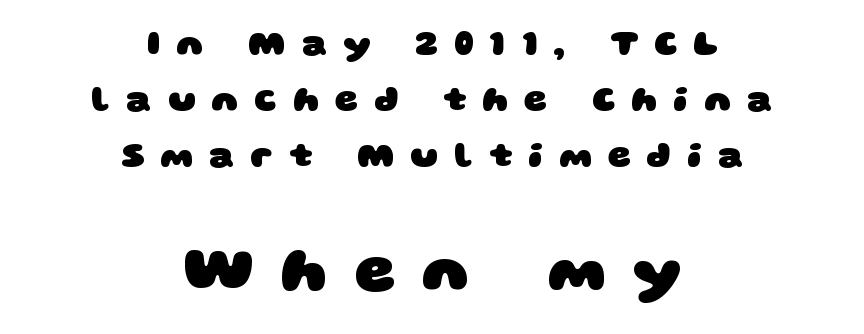
{"serif": "no", "bold": "yes", "weight": "heavy", "width": "wide", "stroke_contrast": "low", "x_height": "large", "monospaced": "no", "underline": "no", "align": "center", "line_spacing": "normal", "line_spacing_ratio": 1.55, "letter_spacing": "wide", "letter_spacing_em": 0.44, "larger_block": "second", "size_ratio": 1.75, "glyph_px": 63}
